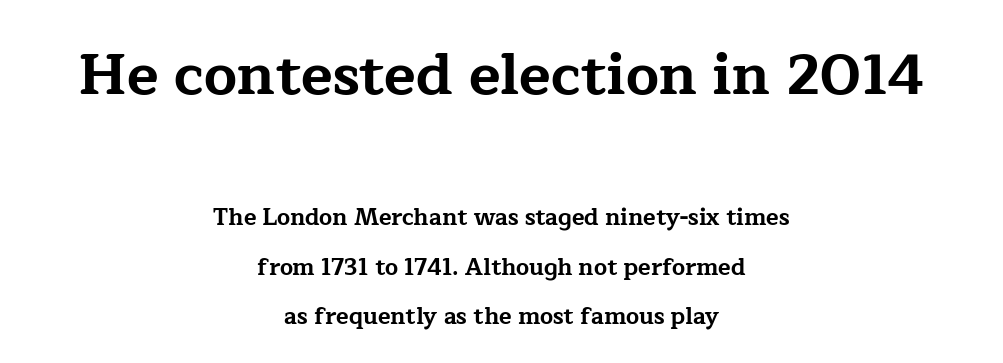
The image shows 58 px bold, wide serif type, upright; set centered, loose line spacing (2.15x), normal letter spacing, not underlined; the first (top) block is 2.52x larger; low stroke contrast and a medium x-height.
